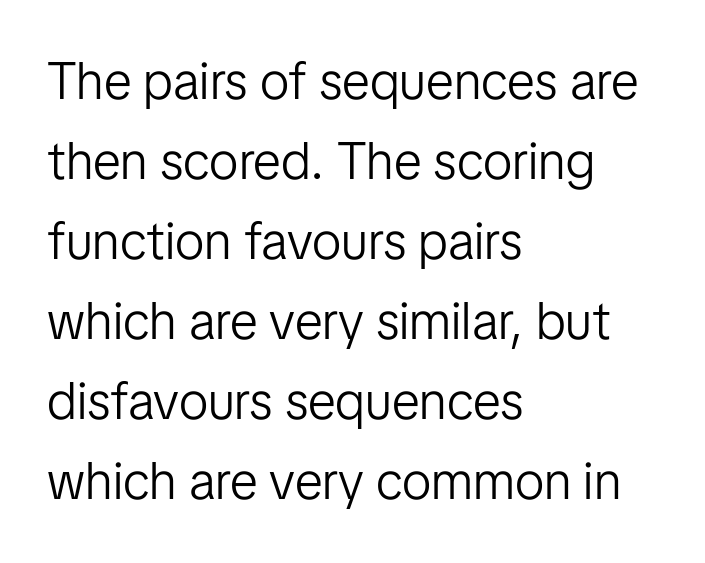
Q: Is the text bold? A: No.
Q: Is the text italic (slanted)? A: No, it is upright.
Q: Is the typeface a serif or a sans-serif typeface? A: Sans-serif.
Q: Is the text underlined? A: No.
Q: How is the paragraph aligned? A: Left-aligned.
Q: Is the spacing between letters normal or unusually wide? A: Normal.
Q: Is the spacing between lines tight, normal or loose? A: Normal.
Q: Width (condensed, normal, or wide)? A: Normal.
Q: Stroke contrast? A: Low.
Q: x-height? A: Medium.
Q: Monospaced? A: No.
